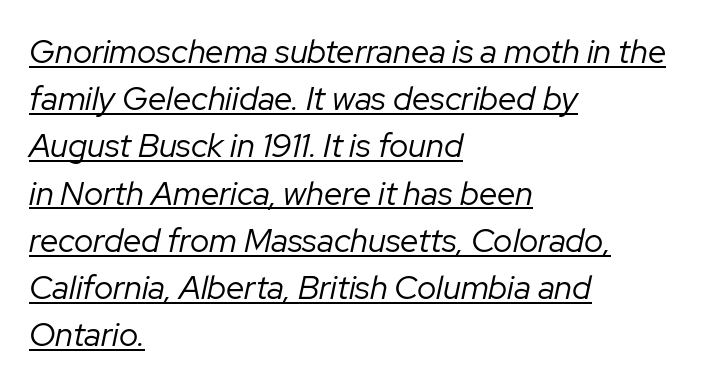
{"italic": "yes", "lean": "right", "slant_degrees": 12, "bold": "no", "weight": "regular", "width": "normal", "stroke_contrast": "low", "x_height": "medium", "monospaced": "no", "underline": "yes", "align": "left", "line_spacing": "normal", "line_spacing_ratio": 1.43, "letter_spacing": "normal", "letter_spacing_em": 0.0, "glyph_px": 33}
